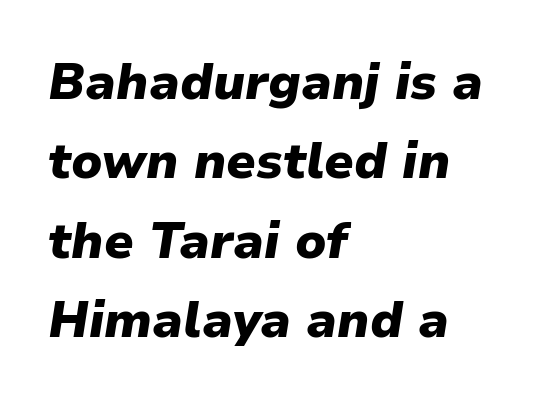
These words are printed bold, with thick strokes throughout. Note the varied advance widths — an 'i' is clearly narrower than an 'm'. Looking at the ascenders, they clearly lean. Underlining? Definitely not there.
